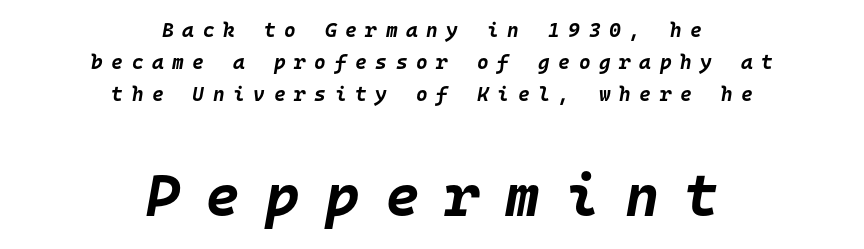
The image shows 59 px bold type, italic (leaning right), monospaced; set centered, normal line spacing (1.6x), unusually wide letter spacing (+0.43 em), not underlined; the second (bottom) block is 2.95x larger; low stroke contrast and a large x-height.
